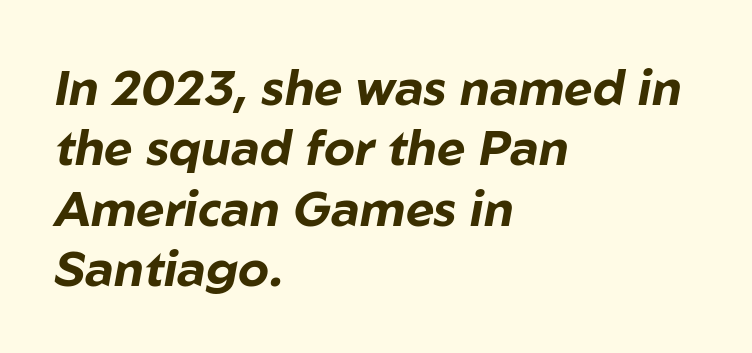
Q: Is the text bold? A: Yes.
Q: Is the text italic (slanted)? A: Yes, it leans right by about 10 degrees.
Q: Is the text underlined? A: No.
Q: How is the paragraph aligned? A: Left-aligned.
Q: Is the spacing between letters normal or unusually wide? A: Normal.
Q: Width (condensed, normal, or wide)? A: Normal.
Q: Stroke contrast? A: Low.
Q: x-height? A: Medium.
Q: Monospaced? A: No.
